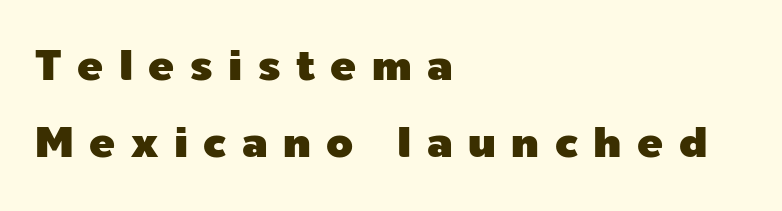
The image shows 43 px sans-serif type, upright; set left-aligned, line spacing 1.8x, unusually wide letter spacing (+0.36 em), not underlined; a medium x-height.
